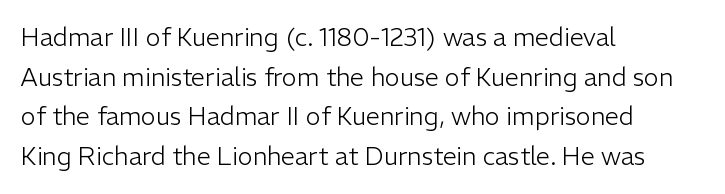
No italicization has been applied; the sample stays upright. Which margin do the lines hug? The left one — the right edge is uneven. Interline gaps are of average width in this sample. Descender tails drop into unmarked territory.
